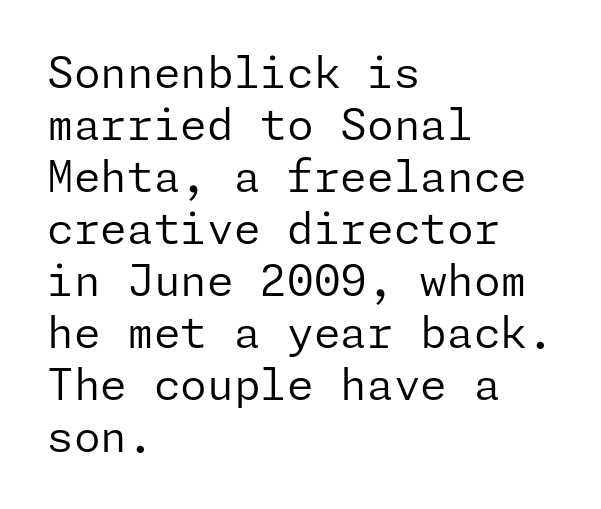
Does the lettering tilt? It doesn't — this is upright. The typesetting does not lean heavy: it is not bold. Inter-character spacing is left at the font's built-in metrics. Does the type have serifs? No, each stem ends abruptly.
